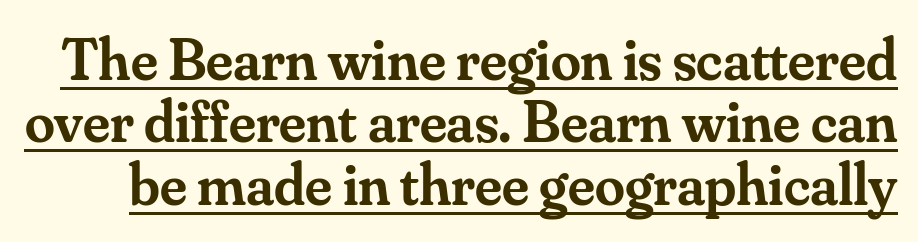
Set as a demibold, roughly 600 on the weight scale. The letters stand upright; this is a roman face. A typographer would call this underscored text. These lines huddle together more closely than default settings would place them. These lines keep a tight, regular rhythm from letter to letter. These lines are rendered in a variable-pitch font.
